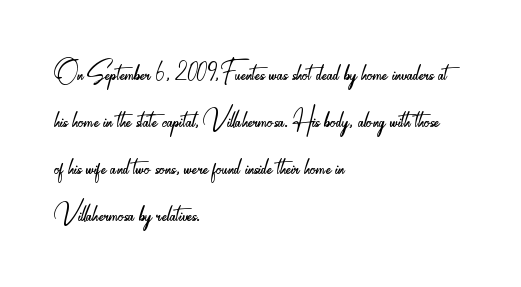
{"serif": "no", "bold": "no", "weight": "light", "width": "condensed", "stroke_contrast": "low", "x_height": "small", "monospaced": "no", "underline": "no", "align": "left", "line_spacing": "normal", "line_spacing_ratio": 1.31, "letter_spacing": "normal", "letter_spacing_em": 0.0, "glyph_px": 36}
